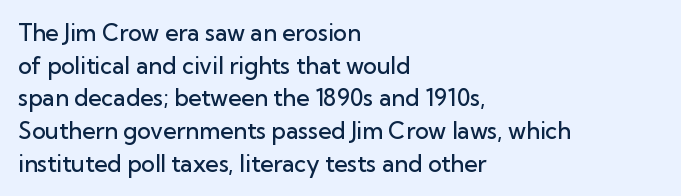
{"italic": "no", "bold": "semi", "underline": "no", "align": "left", "line_spacing": "normal", "line_spacing_ratio": 1.42, "letter_spacing": "normal", "letter_spacing_em": 0.0, "glyph_px": 23}
